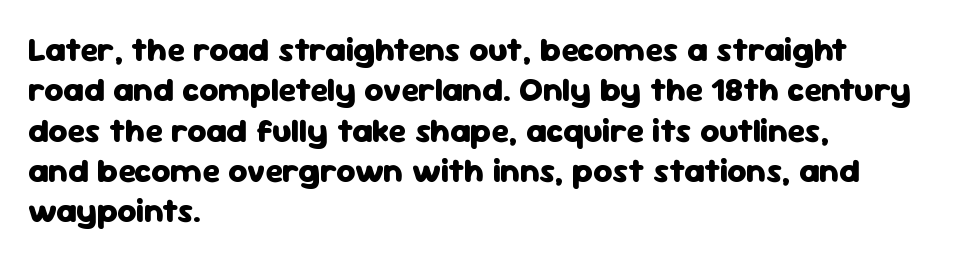
Q: Is the text bold? A: Yes.
Q: Is the text italic (slanted)? A: No, it is upright.
Q: Is the typeface a serif or a sans-serif typeface? A: Sans-serif.
Q: Is the text underlined? A: No.
Q: How is the paragraph aligned? A: Left-aligned.
Q: Is the spacing between letters normal or unusually wide? A: Normal.
Q: Width (condensed, normal, or wide)? A: Normal.
Q: Stroke contrast? A: Low.
Q: x-height? A: Medium.
Q: Monospaced? A: No.
